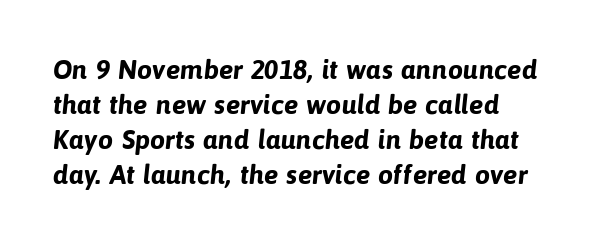
The image shows 27 px bold type; set normal line spacing (1.3x), normal letter spacing, not underlined.
